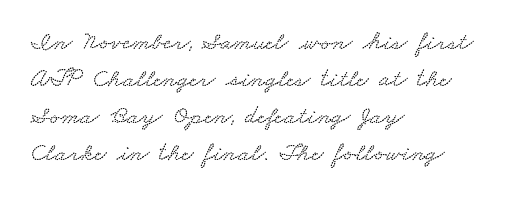
Honestly, the row spacing looks completely unremarkable. Every row of glyphs begins at an identical x-position on the left. The strip under each line holds only bare page. Here the glyphs are tracked normally, forming tight word shapes.
